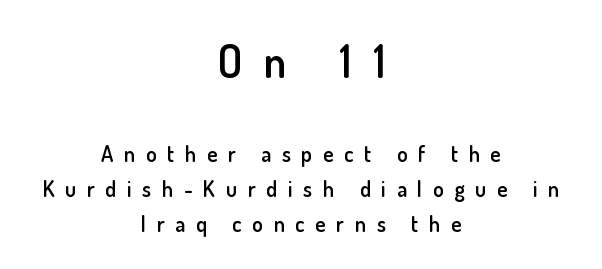
{"serif": "no", "italic": "no", "bold": "semi", "weight": "semibold", "width": "normal", "stroke_contrast": "low", "x_height": "small", "monospaced": "no", "underline": "no", "align": "center", "line_spacing": "normal", "line_spacing_ratio": 1.59, "letter_spacing": "wide", "letter_spacing_em": 0.48, "larger_block": "first", "size_ratio": 2.05, "glyph_px": 45}
